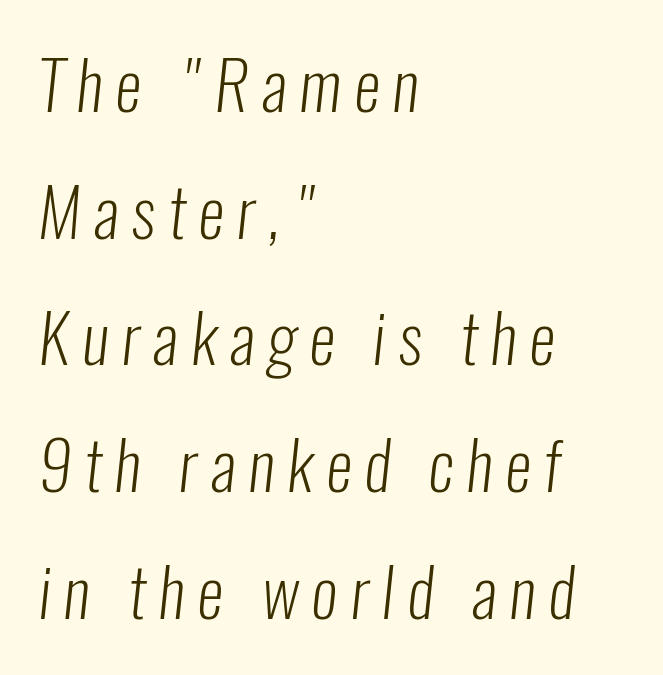
The image shows 67 px light, condensed sans-serif type; set left-aligned, line spacing 1.89x, not underlined; low stroke contrast and a medium x-height.
